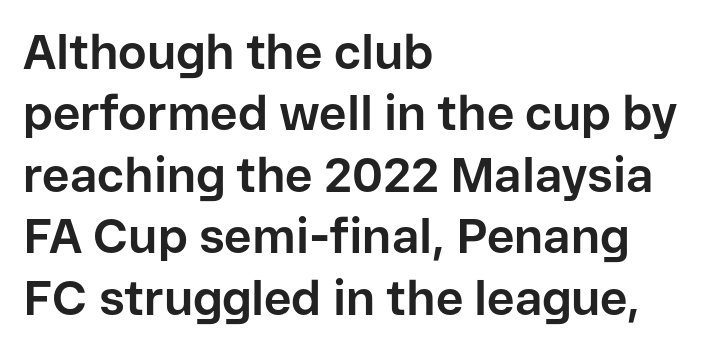
Q: Is the text bold? A: Yes.
Q: Is the text italic (slanted)? A: No, it is upright.
Q: Is the typeface a serif or a sans-serif typeface? A: Sans-serif.
Q: Is the text underlined? A: No.
Q: How is the paragraph aligned? A: Left-aligned.
Q: Is the spacing between letters normal or unusually wide? A: Normal.
Q: Is the spacing between lines tight, normal or loose? A: Normal.
Q: Width (condensed, normal, or wide)? A: Normal.
Q: Stroke contrast? A: Low.
Q: x-height? A: Medium.
Q: Monospaced? A: No.
